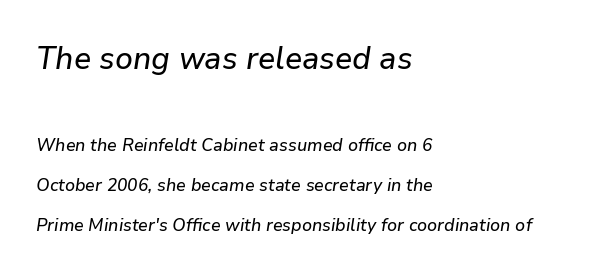
Q: Is the text italic (slanted)? A: Yes, it leans right by about 9 degrees.
Q: Is the text underlined? A: No.
Q: How is the paragraph aligned? A: Left-aligned.
Q: Is the spacing between letters normal or unusually wide? A: Normal.
Q: Is the spacing between lines tight, normal or loose? A: Loose.
Q: Which block of text is set in a larger size, the first (top) or the second (bottom)? A: The first (top) one.
Q: Width (condensed, normal, or wide)? A: Normal.
Q: Stroke contrast? A: Low.
Q: x-height? A: Medium.
Q: Monospaced? A: No.
